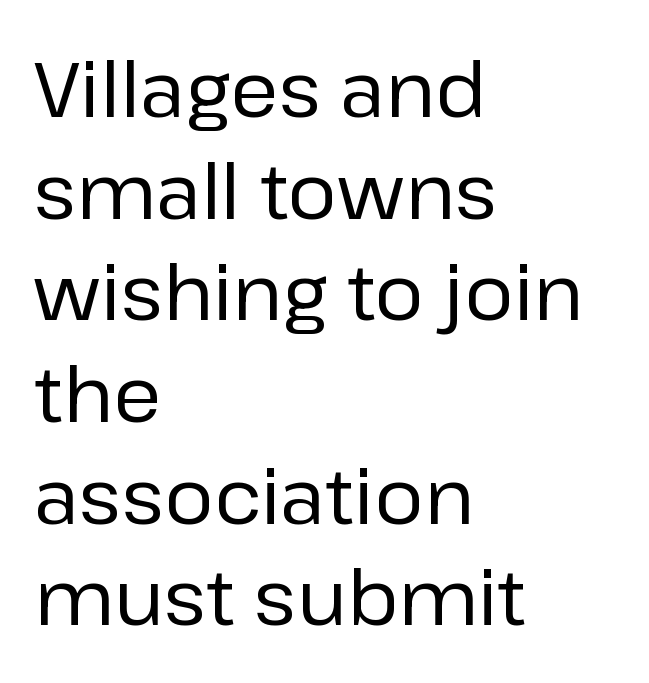
The image shows 77 px regular-weight sans-serif type, upright; set left-aligned, normal line spacing (1.32x), normal letter spacing, not underlined; low stroke contrast and a medium x-height.
